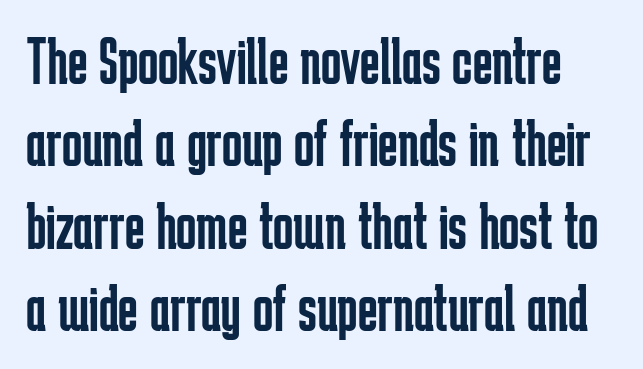
Q: Is the text bold? A: No.
Q: Is the text italic (slanted)? A: No, it is upright.
Q: Is the typeface a serif or a sans-serif typeface? A: Sans-serif.
Q: Is the text underlined? A: No.
Q: Is the spacing between letters normal or unusually wide? A: Normal.
Q: Width (condensed, normal, or wide)? A: Condensed.
Q: Stroke contrast? A: Low.
Q: x-height? A: Medium.
Q: Monospaced? A: No.
